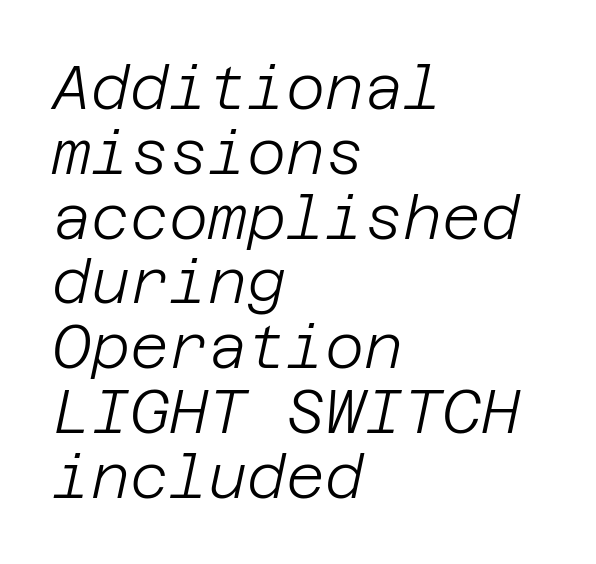
The image shows 60 px light type, italic (leaning right); set left-aligned, tight line spacing (1.08x), normal letter spacing, not underlined; low stroke contrast and a large x-height.
